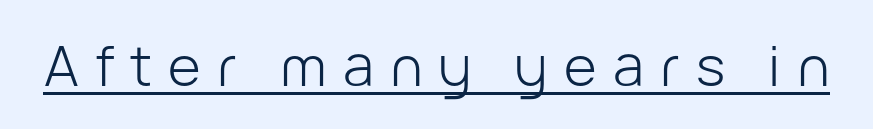
Think of a printed novel: that variable character pitch is what you see here. Stems here are at most as thick as an everyday book face. Someone cranked the tracking dial way up on this one. Style check: upright.
